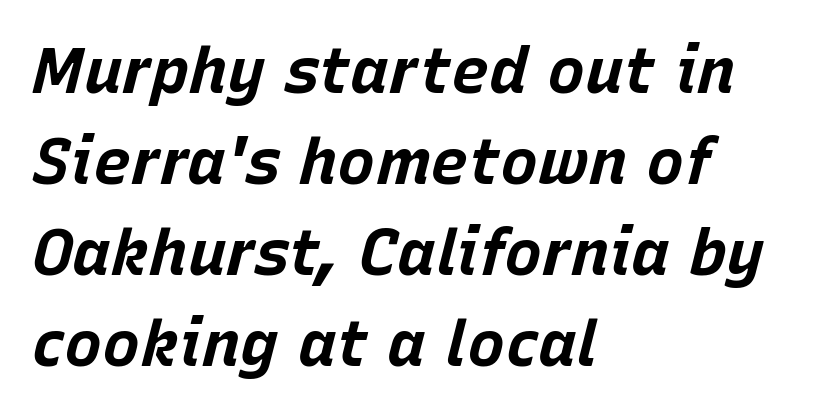
The image shows 64 px bold type, italic (leaning right); set left-aligned, normal line spacing (1.42x), normal letter spacing, not underlined; low stroke contrast and a large x-height.
